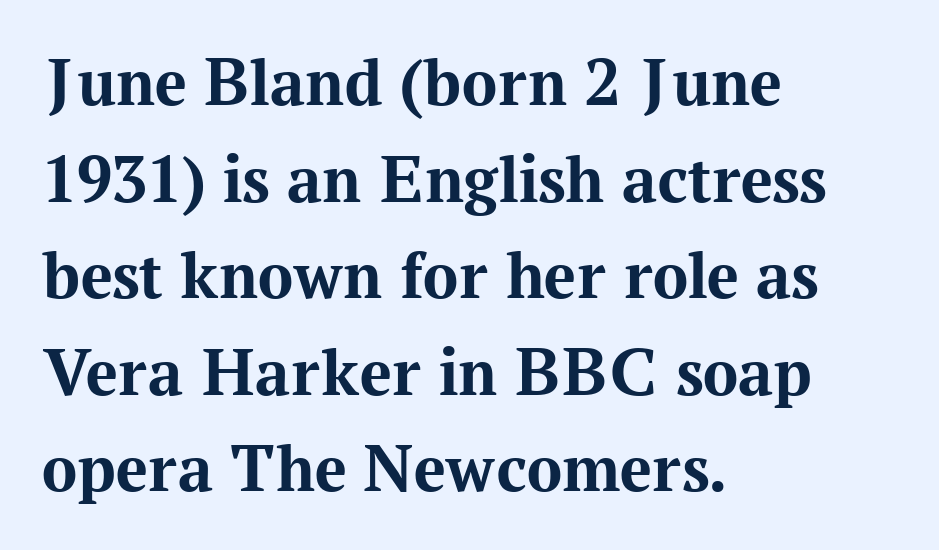
This sample is left-justified, so line endings fall wherever the words run out. Its strokes are broad and dark, the hallmark of bold type. Is this a fixed-width face? No — the glyphs have proportional, varying widths. Observe the ordinary spacing: letters are neighbours, not strangers. Quick note: underline off.
